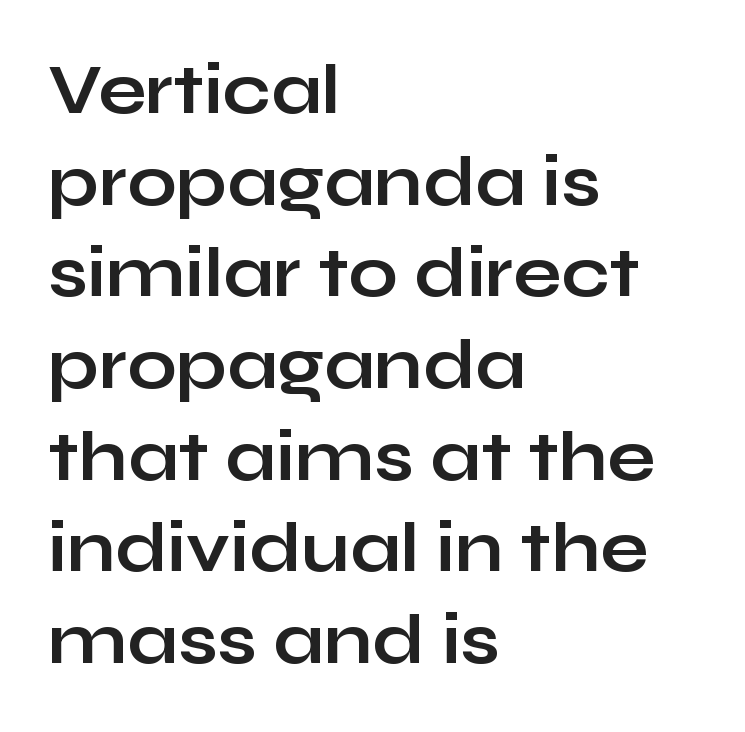
Italic? Not at all — the glyphs are vertical. Descenders are the only things crossing below the line. The typesetting leans heavy: a genuine bold. Normally led — the rows are evenly, conventionally spaced.
